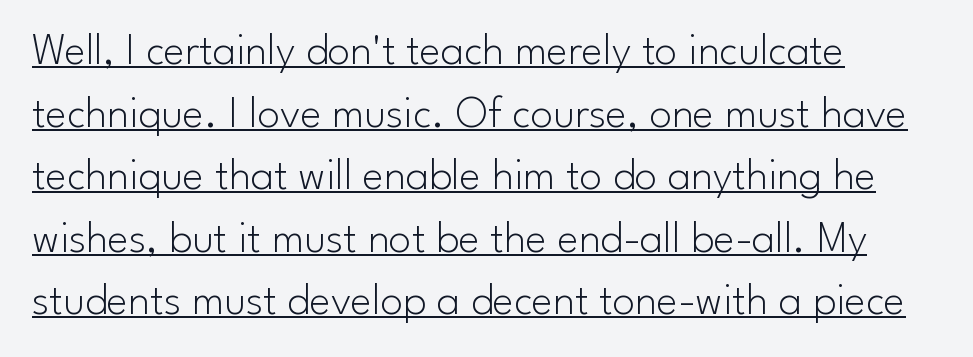
Q: Is the text bold? A: No.
Q: Is the text italic (slanted)? A: No, it is upright.
Q: Is the typeface a serif or a sans-serif typeface? A: Sans-serif.
Q: Is the text underlined? A: Yes.
Q: How is the paragraph aligned? A: Left-aligned.
Q: Is the spacing between letters normal or unusually wide? A: Normal.
Q: Is the spacing between lines tight, normal or loose? A: Normal.
Q: Width (condensed, normal, or wide)? A: Normal.
Q: Stroke contrast? A: Low.
Q: x-height? A: Small.
Q: Monospaced? A: No.
